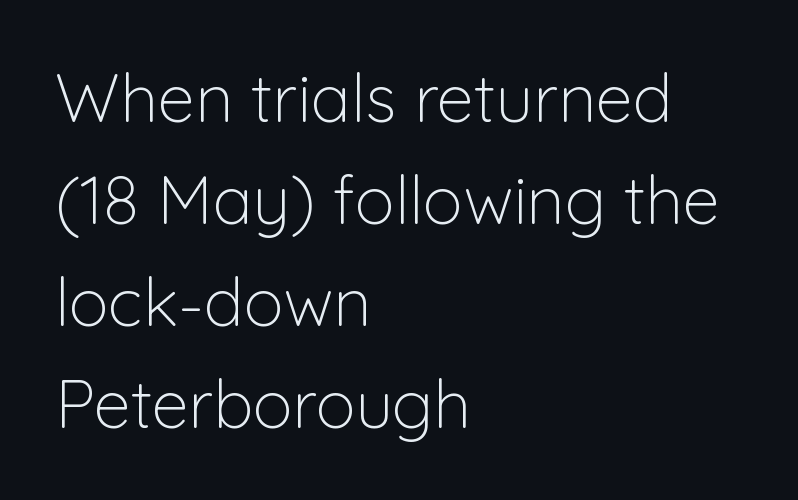
Vertical strokes here are truly vertical. This sample uses plain, unmodified letter spacing. Serifs: no, the terminals of the letterforms are clean. Honestly, there is no underline to notice here at all. Letters have the restrained weight of plain body copy at most. A typesetter would call this proportional, since set widths differ per character.
